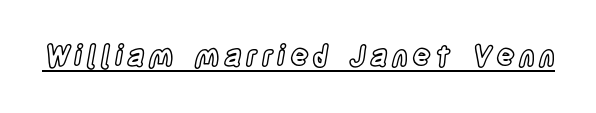
The image shows 28 px condensed type; set underlined; a large x-height.
